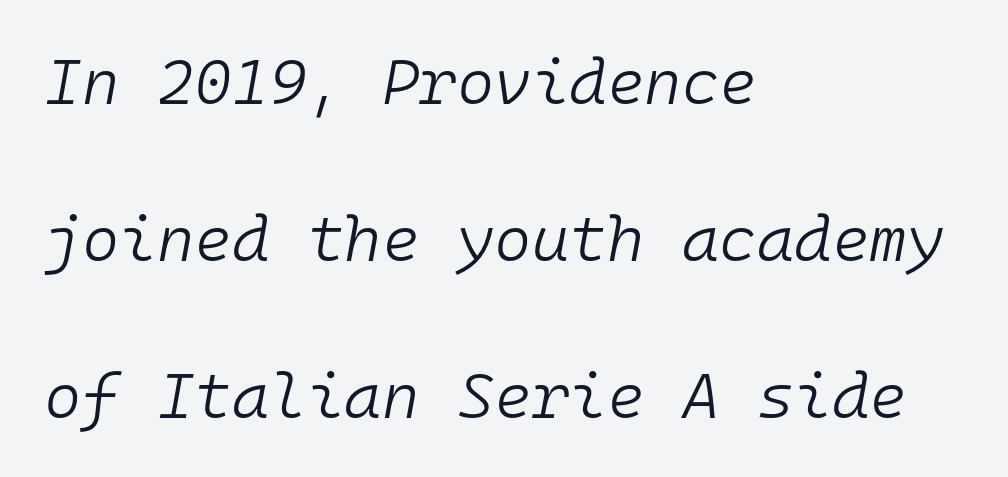
Think of a typewriter: that constant character pitch is what you see here. These lines keep a tight, regular rhythm from letter to letter. A typesetter would mark this as italic. Where is the straight margin? On the left.
